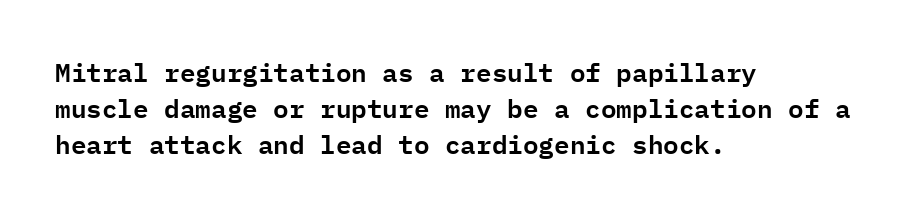
Q: Is the text italic (slanted)? A: No, it is upright.
Q: Is the text underlined? A: No.
Q: How is the paragraph aligned? A: Left-aligned.
Q: Is the spacing between letters normal or unusually wide? A: Normal.
Q: Is the spacing between lines tight, normal or loose? A: Normal.
